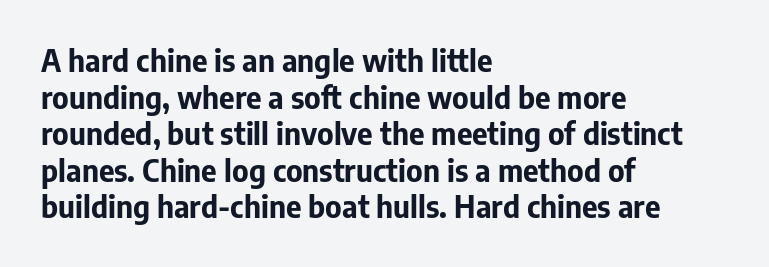
The image shows 30 px bold sans-serif type, upright; set left-aligned, line spacing 1.22x, normal letter spacing, not underlined; low stroke contrast and a medium x-height.
